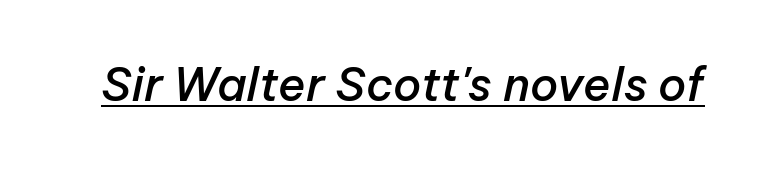
The image shows 46 px semibold type, italic (leaning right); set normal letter spacing, underlined; low stroke contrast and a medium x-height.
